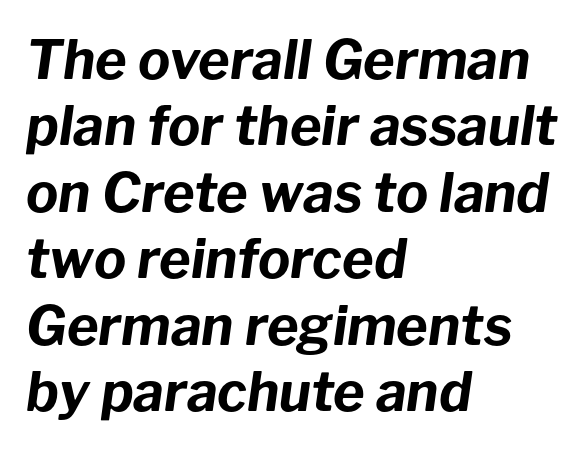
The letters advance in unequal steps, a hallmark of proportional type. Where is the straight margin? On the left. Letters rest on an invisible, unmarked baseline. Italic? Definitely — the glyphs are oblique. The gaps between neighbouring characters are ordinary and unremarkable.
